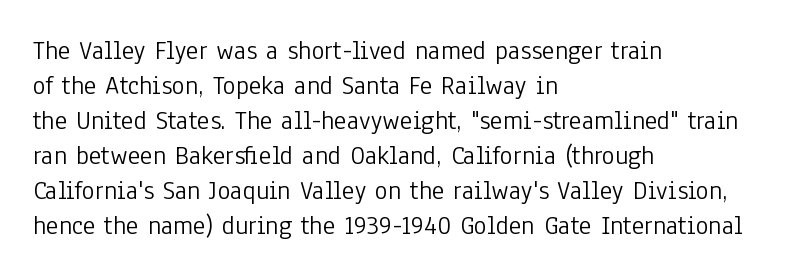
Q: Is the text bold? A: No.
Q: Is the text italic (slanted)? A: No, it is upright.
Q: Is the text underlined? A: No.
Q: How is the paragraph aligned? A: Left-aligned.
Q: Is the spacing between letters normal or unusually wide? A: Normal.
Q: Is the spacing between lines tight, normal or loose? A: Normal.
